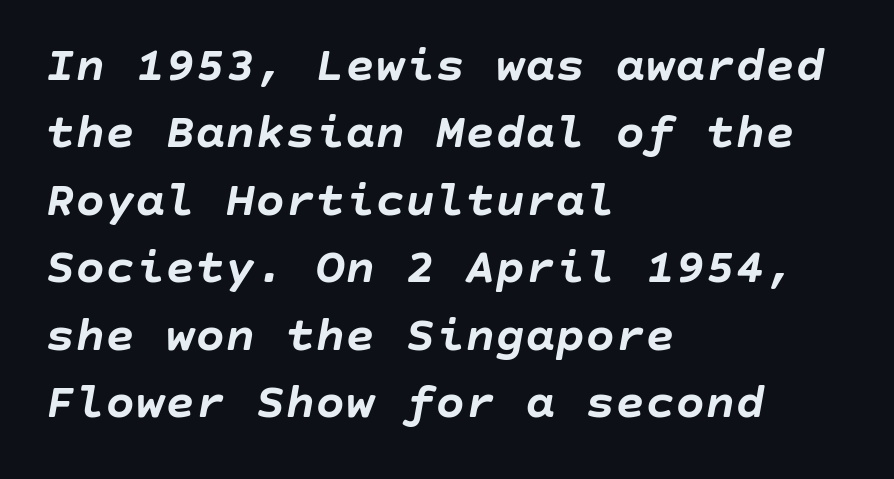
Q: Is the text bold? A: Yes.
Q: Is the text italic (slanted)? A: Yes, it leans right by about 10 degrees.
Q: Is the text underlined? A: No.
Q: How is the paragraph aligned? A: Left-aligned.
Q: Is the spacing between letters normal or unusually wide? A: Normal.
Q: Is the spacing between lines tight, normal or loose? A: Normal.
Q: Width (condensed, normal, or wide)? A: Normal.
Q: Stroke contrast? A: Low.
Q: x-height? A: Large.
